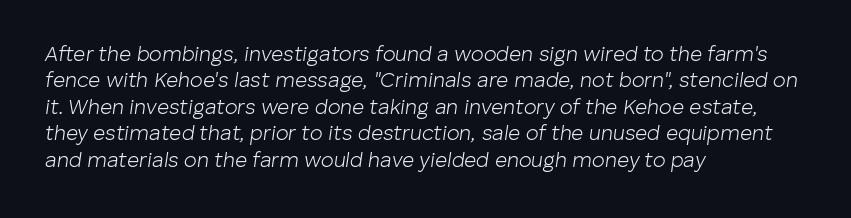
The image shows 21 px text type, italic (leaning right); set left-aligned, normal line spacing (1.26x), normal letter spacing, not underlined.
